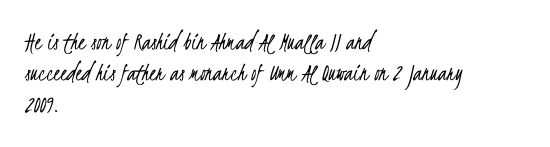
The image shows 26 px text type; set left-aligned, line spacing 1.21x, normal letter spacing, not underlined.
